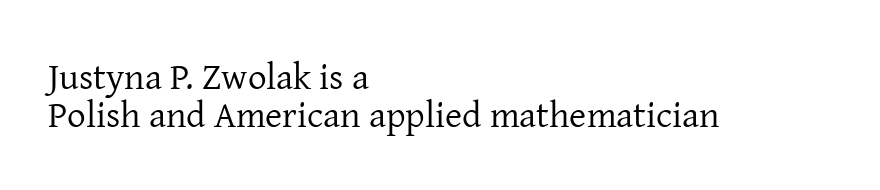
The image shows 37 px regular-weight serif type, upright; set left-aligned, tight line spacing (1.04x), normal letter spacing, not underlined; low stroke contrast and a medium x-height.
